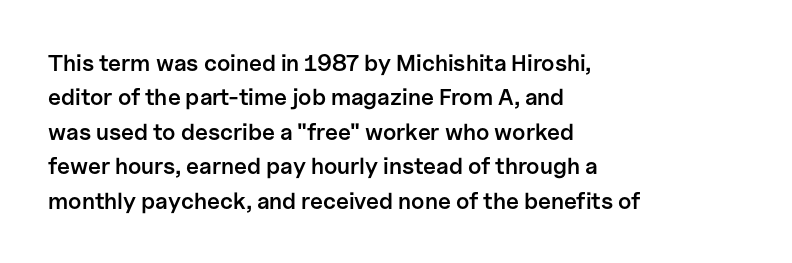
Q: Is the text bold? A: Semi-bold.
Q: Is the text italic (slanted)? A: No, it is upright.
Q: Is the text underlined? A: No.
Q: How is the paragraph aligned? A: Left-aligned.
Q: Is the spacing between letters normal or unusually wide? A: Normal.
Q: Is the spacing between lines tight, normal or loose? A: Normal.
